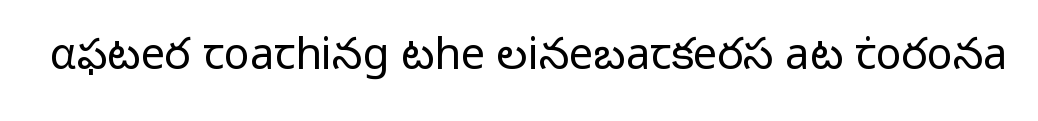
Q: Is the text bold? A: No.
Q: Is the text italic (slanted)? A: No, it is upright.
Q: Is the typeface a serif or a sans-serif typeface? A: Sans-serif.
Q: Is the text underlined? A: No.
Q: Is the spacing between letters normal or unusually wide? A: Normal.
Q: Width (condensed, normal, or wide)? A: Normal.
Q: Stroke contrast? A: Low.
Q: x-height? A: Medium.
Q: Monospaced? A: No.
